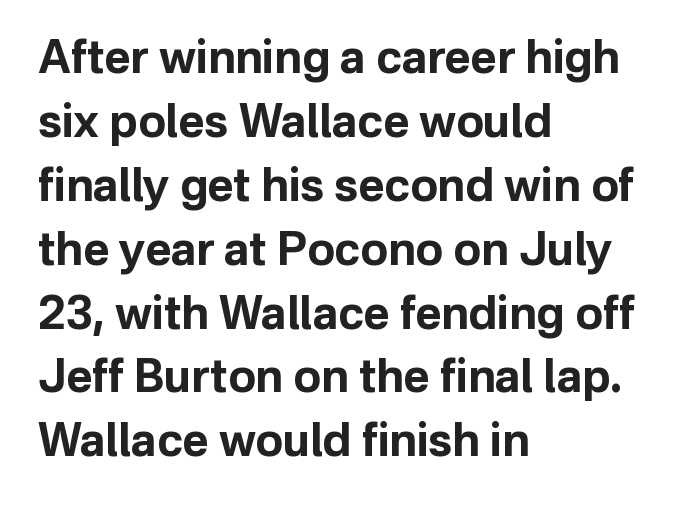
{"serif": "no", "italic": "no", "bold": "yes", "weight": "bold", "width": "normal", "stroke_contrast": "low", "x_height": "medium", "monospaced": "no", "underline": "no", "align": "left", "line_spacing": "normal", "line_spacing_ratio": 1.42, "letter_spacing": "normal", "letter_spacing_em": 0.0, "glyph_px": 45}
